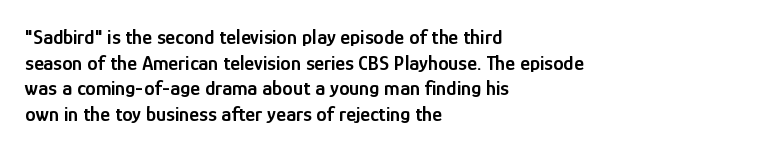
The image shows 21 px text type, upright; set left-aligned, line spacing 1.22x, normal letter spacing, not underlined.
